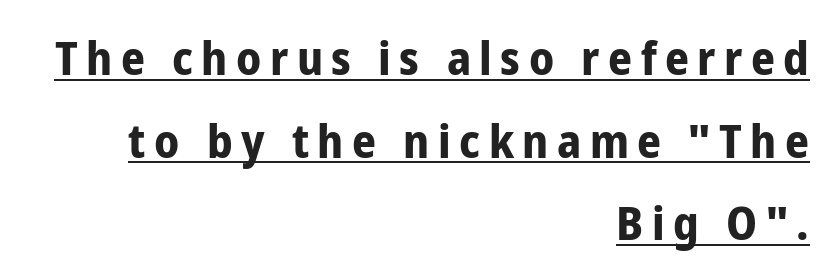
The image shows 47 px bold, condensed sans-serif type, upright; set right-aligned, line spacing 1.76x, underlined; low stroke contrast and a medium x-height.
